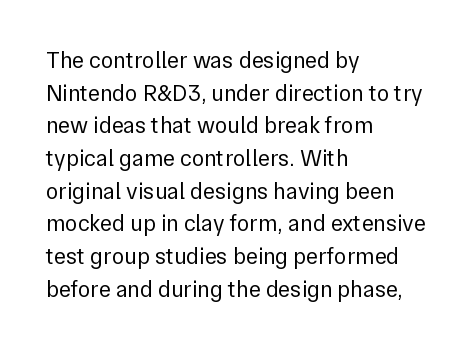
{"italic": "no", "bold": "no", "underline": "no", "align": "left", "line_spacing": "normal", "line_spacing_ratio": 1.42, "letter_spacing": "normal", "letter_spacing_em": 0.0, "glyph_px": 23}
